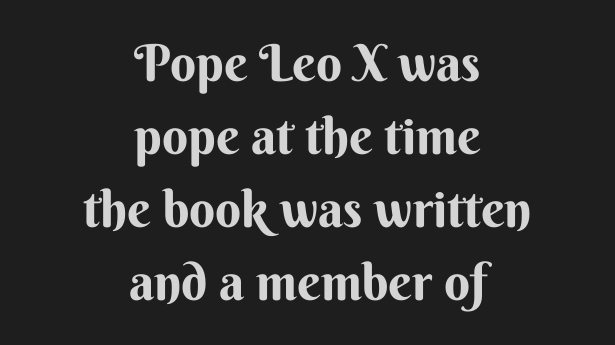
Successive baselines arrive at the customary interval. Which margin do the lines hug? Neither — every line sits in the middle. There is no visible air inserted between adjacent glyphs. The gap between lines stays unmarked. The typeface chosen for these lines omits serifs.
